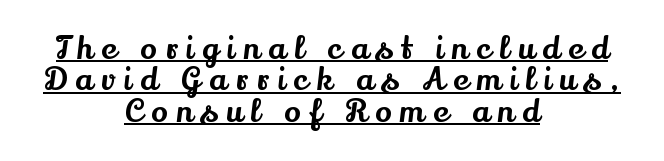
The image shows 31 px serif type; set centered, tight line spacing (1.01x), unusually wide letter spacing (+0.28 em), underlined; medium stroke contrast and a small x-height.
